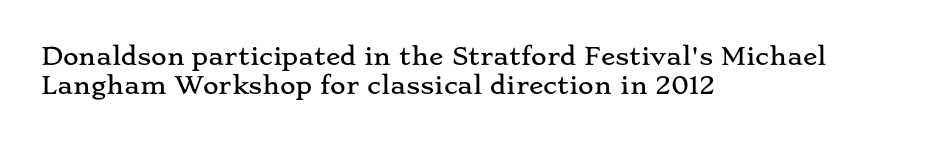
The image shows 24 px text type, upright; set left-aligned, line spacing 1.22x, normal letter spacing, not underlined.
